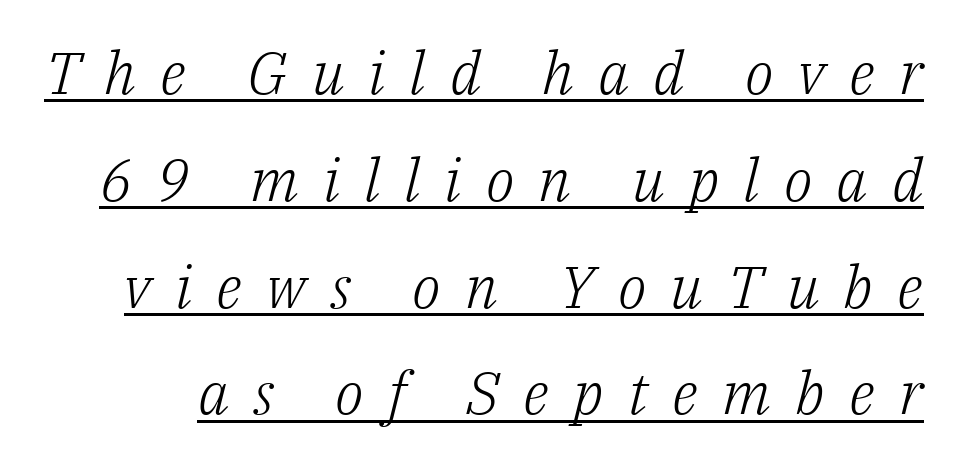
Q: Is the text bold? A: No.
Q: Is the text italic (slanted)? A: Yes, it leans right by about 14 degrees.
Q: Is the typeface a serif or a sans-serif typeface? A: Serif.
Q: Is the text underlined? A: Yes.
Q: Is the spacing between letters normal or unusually wide? A: Unusually wide.
Q: Width (condensed, normal, or wide)? A: Normal.
Q: Stroke contrast? A: Low.
Q: x-height? A: Medium.
Q: Monospaced? A: No.
